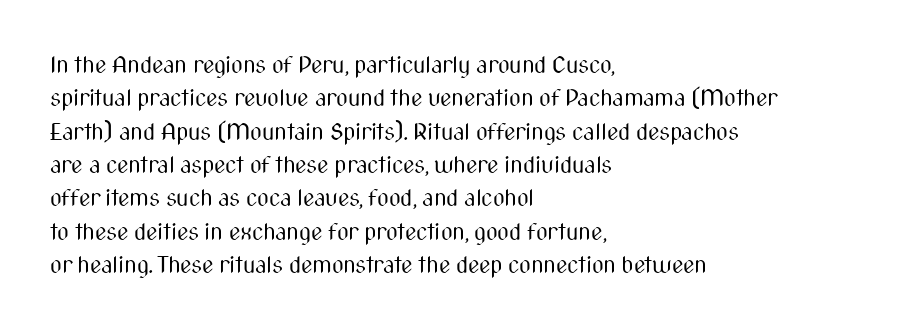
{"italic": "no", "bold": "no", "underline": "no", "align": "left", "line_spacing": "normal", "line_spacing_ratio": 1.45, "letter_spacing": "normal", "letter_spacing_em": 0.0, "glyph_px": 23}
